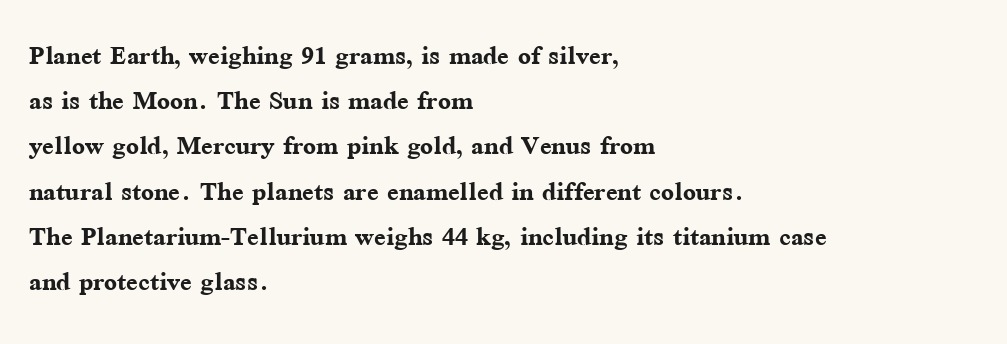
Q: Is the text bold? A: Yes.
Q: Is the text italic (slanted)? A: No, it is upright.
Q: Is the typeface a serif or a sans-serif typeface? A: Serif.
Q: Is the text underlined? A: No.
Q: How is the paragraph aligned? A: Left-aligned.
Q: Is the spacing between letters normal or unusually wide? A: Normal.
Q: Is the spacing between lines tight, normal or loose? A: Normal.
Q: Width (condensed, normal, or wide)? A: Normal.
Q: Stroke contrast? A: Medium.
Q: x-height? A: Medium.
Q: Monospaced? A: No.
